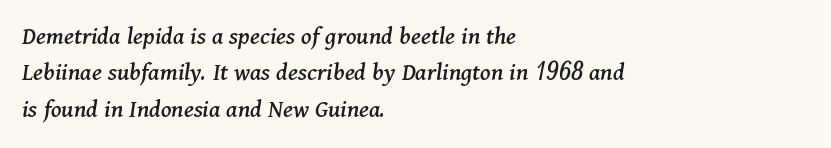
The image shows 26 px text type, italic (leaning right); set left-aligned, normal line spacing (1.4x), normal letter spacing, not underlined.
